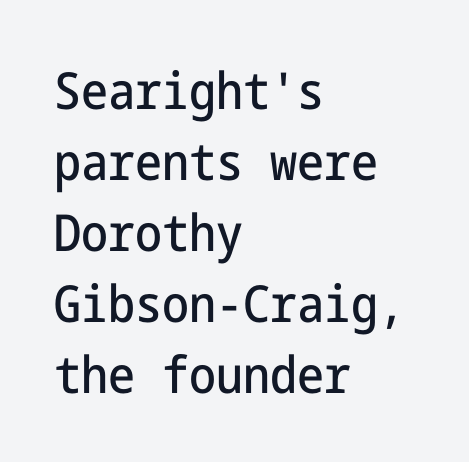
The image shows 51 px condensed sans-serif type, upright; set left-aligned, normal line spacing (1.39x), normal letter spacing, not underlined; low stroke contrast and a medium x-height.
